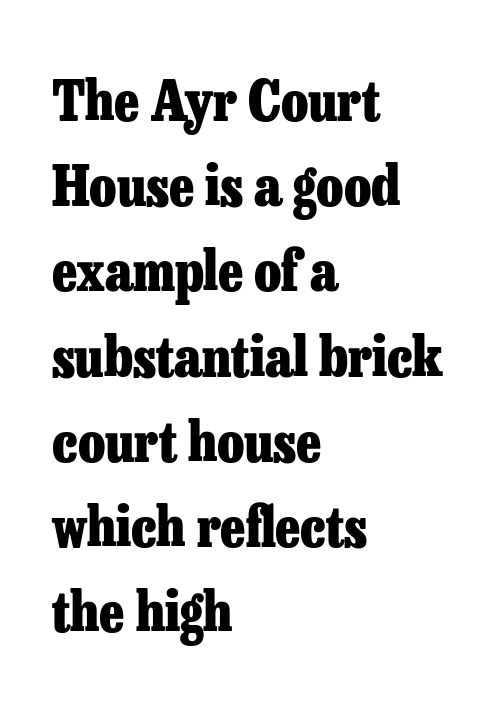
{"serif": "yes", "italic": "no", "bold": "yes", "weight": "heavy", "width": "normal", "stroke_contrast": "low", "x_height": "medium", "monospaced": "no", "underline": "no", "align": "left", "line_spacing": "normal", "line_spacing_ratio": 1.55, "letter_spacing": "normal", "letter_spacing_em": 0.0, "glyph_px": 55}
